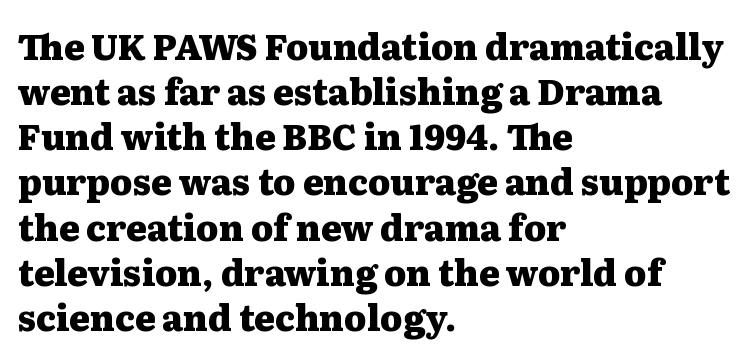
The image shows 35 px heavy, wide serif type, upright; set left-aligned, normal line spacing (1.29x), normal letter spacing, not underlined; medium stroke contrast and a medium x-height.
